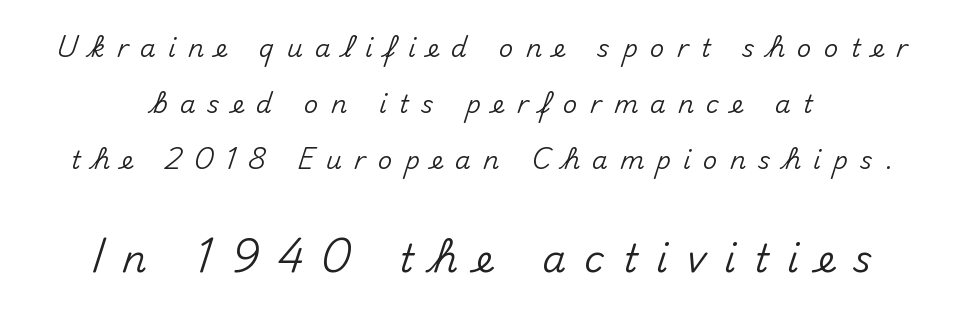
Lines of text with bare space underneath. Rows of type keep a wide berth in the vertical direction. Does extra space separate the letters? Yes, quite a lot of it. You could not count columns in this text — the font is proportionally spaced. Stroke terminals: plain, sans-serif. Which of the two is more prominent by size? The second, at the bottom.
